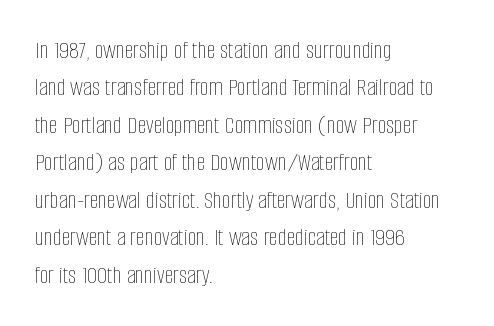
In CSS terms this would be text-align: left. Descenders are the only things crossing below the line. One glance says typical: line gaps are just what's usual. This is the regular roman posture of the typeface.
